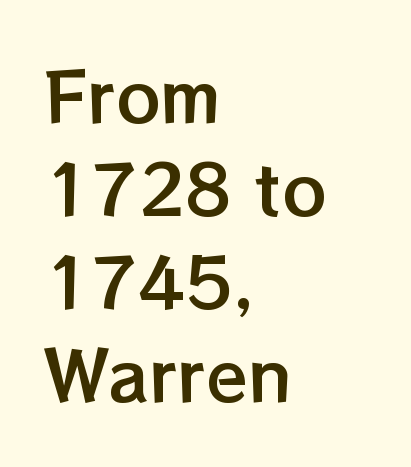
Horizontal bands of white between lines are of average thickness. Clear beneath every line of the passage. Look at the tracking — it's just the regular setting, nothing added. Which margin do the lines hug? The left one — the right edge is uneven.
